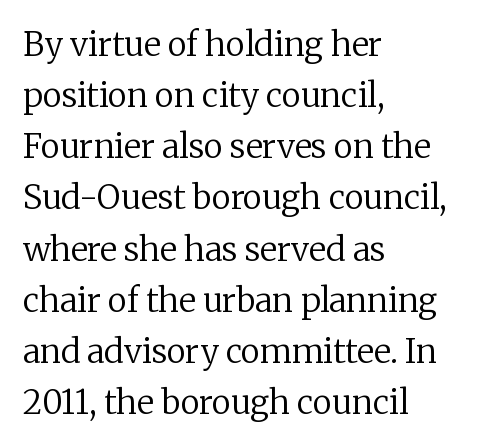
Q: Is the text bold? A: No.
Q: Is the text italic (slanted)? A: No, it is upright.
Q: Is the typeface a serif or a sans-serif typeface? A: Serif.
Q: Is the text underlined? A: No.
Q: How is the paragraph aligned? A: Left-aligned.
Q: Is the spacing between letters normal or unusually wide? A: Normal.
Q: Is the spacing between lines tight, normal or loose? A: Normal.
Q: Width (condensed, normal, or wide)? A: Normal.
Q: Stroke contrast? A: Low.
Q: x-height? A: Medium.
Q: Monospaced? A: No.
